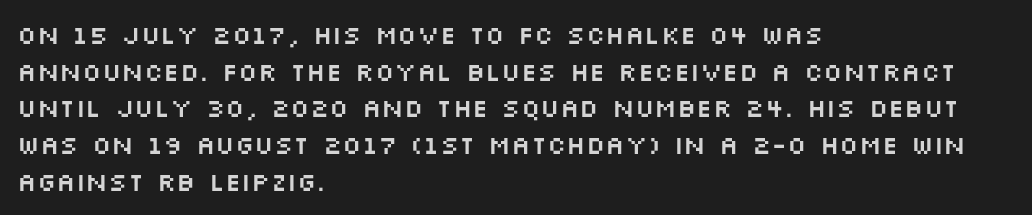
Here the glyphs are tracked normally, forming tight word shapes. Upright lettering throughout. Underline: absent. The lines are quadded left.
